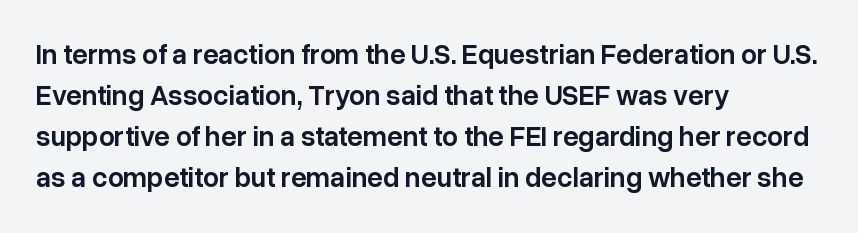
{"serif": "no", "italic": "no", "bold": "semi", "weight": "semibold", "width": "normal", "stroke_contrast": "low", "x_height": "medium", "monospaced": "no", "underline": "no", "align": "left", "line_spacing": "normal", "line_spacing_ratio": 1.46, "letter_spacing": "normal", "letter_spacing_em": 0.0, "glyph_px": 28}
